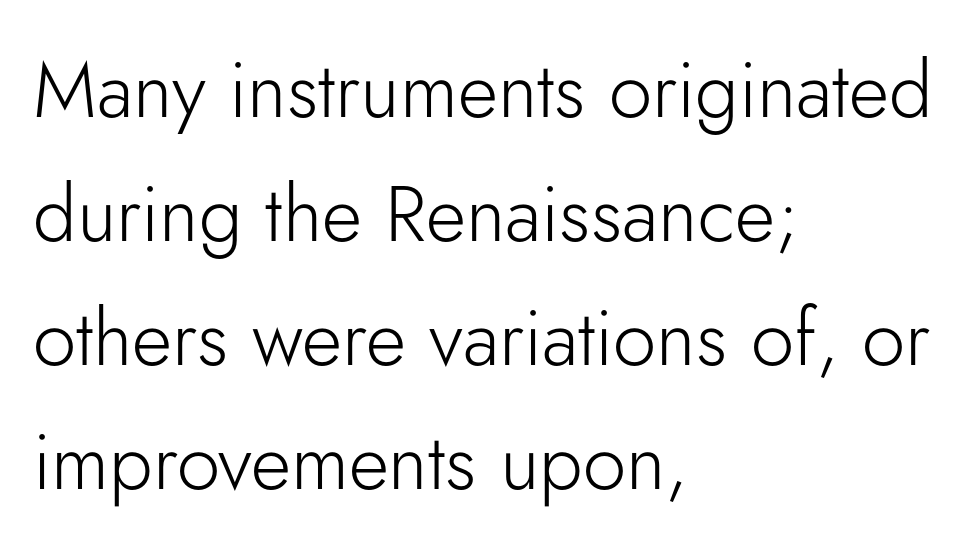
Q: Is the text bold? A: No.
Q: Is the text italic (slanted)? A: No, it is upright.
Q: Is the typeface a serif or a sans-serif typeface? A: Sans-serif.
Q: Is the text underlined? A: No.
Q: How is the paragraph aligned? A: Left-aligned.
Q: Is the spacing between letters normal or unusually wide? A: Normal.
Q: Is the spacing between lines tight, normal or loose? A: Normal.
Q: Width (condensed, normal, or wide)? A: Normal.
Q: Stroke contrast? A: Low.
Q: x-height? A: Small.
Q: Monospaced? A: No.
